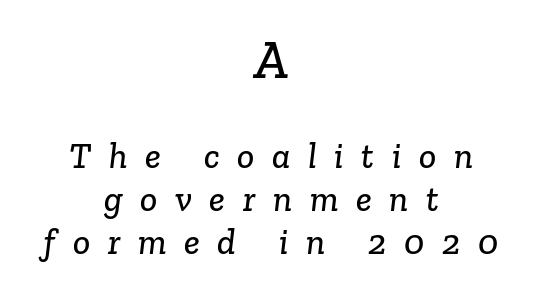
Q: Is the typeface a serif or a sans-serif typeface? A: Serif.
Q: Is the text underlined? A: No.
Q: How is the paragraph aligned? A: Centered.
Q: Is the spacing between letters normal or unusually wide? A: Unusually wide.
Q: Which block of text is set in a larger size, the first (top) or the second (bottom)? A: The first (top) one.
Q: Width (condensed, normal, or wide)? A: Normal.
Q: Stroke contrast? A: Low.
Q: x-height? A: Medium.
Q: Monospaced? A: No.
